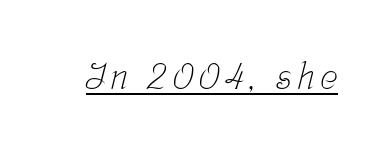
The image shows 37 px light, condensed serif type; set underlined; low stroke contrast and a medium x-height.
